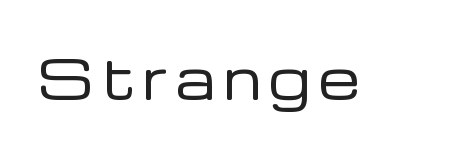
Here the designer chose a conventional face with non-uniform glyph widths. Nope, not italic — everything's standing straight. Bare-footed words on every line. Does the type have serifs? No, each stem ends abruptly. Weight: in the light-to-regular range.
